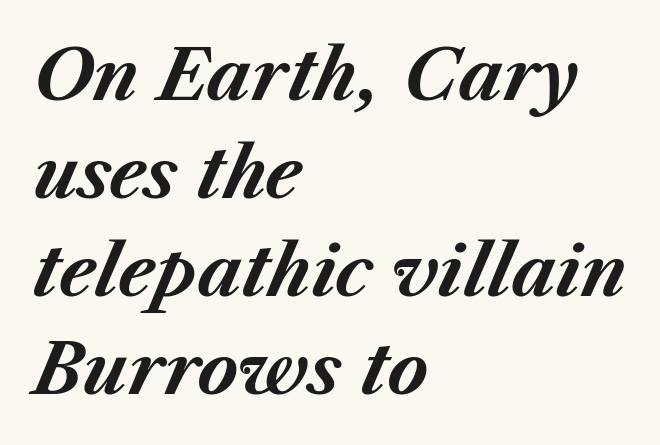
{"italic": "yes", "lean": "right", "slant_degrees": 23, "bold": "yes", "weight": "bold", "width": "normal", "stroke_contrast": "medium", "x_height": "medium", "monospaced": "no", "underline": "no", "align": "left", "line_spacing": "normal", "line_spacing_ratio": 1.42, "letter_spacing": "normal", "letter_spacing_em": 0.0, "glyph_px": 69}
